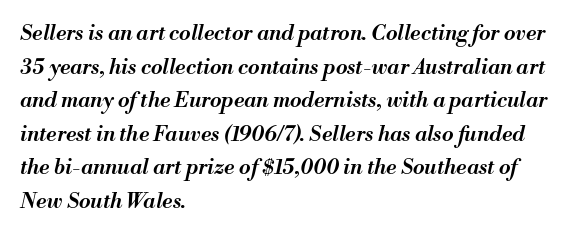
When letters slant like this, we call the style italic. Only glyphs here, with clear space below each row. The block of text has a typical density, with ordinary space between rows. Notice the strokes are somewhat thickened but not fully heavy: this is a semibold. Short note: letters normally spaced.
